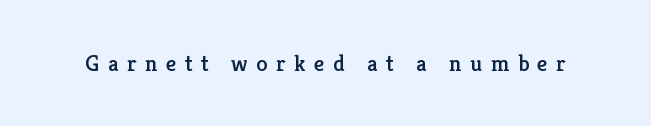
Q: Is the text italic (slanted)? A: No, it is upright.
Q: Is the text underlined? A: No.
Q: Is the spacing between letters normal or unusually wide? A: Unusually wide.
